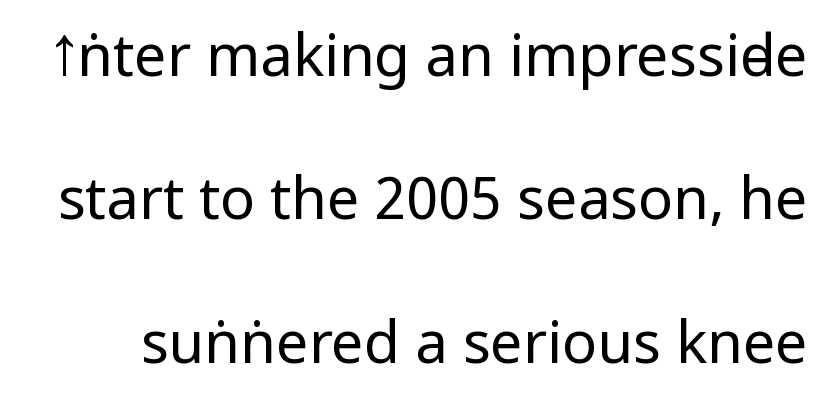
Q: Is the text bold? A: No.
Q: Is the text italic (slanted)? A: No, it is upright.
Q: Is the typeface a serif or a sans-serif typeface? A: Sans-serif.
Q: Is the text underlined? A: No.
Q: Is the spacing between letters normal or unusually wide? A: Normal.
Q: Is the spacing between lines tight, normal or loose? A: Loose.
Q: Width (condensed, normal, or wide)? A: Condensed.
Q: Stroke contrast? A: Low.
